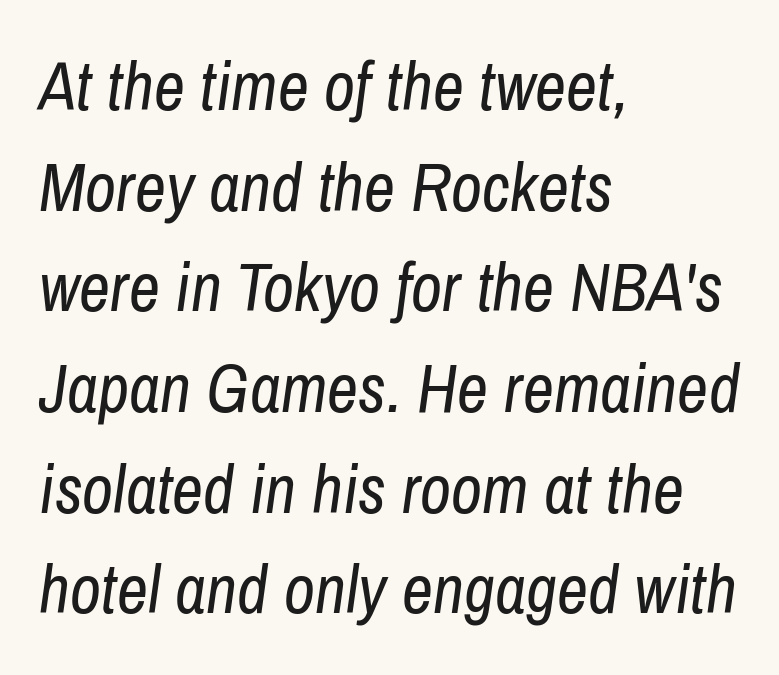
Q: Is the text bold? A: No.
Q: Is the text italic (slanted)? A: Yes, it leans right by about 8 degrees.
Q: Is the text underlined? A: No.
Q: How is the paragraph aligned? A: Left-aligned.
Q: Is the spacing between letters normal or unusually wide? A: Normal.
Q: Is the spacing between lines tight, normal or loose? A: Normal.
Q: Width (condensed, normal, or wide)? A: Condensed.
Q: Stroke contrast? A: Low.
Q: x-height? A: Medium.
Q: Monospaced? A: No.
